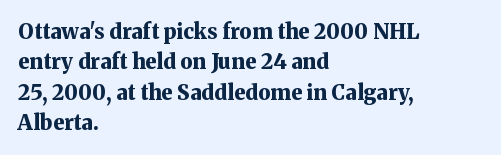
Notice how the stems are strictly vertical — no italics here. These words are printed bold, with thick strokes throughout. Leading: standard. You could call the tracking neutral — neither tight nor loose. The rendering anchors every line to the left-hand side. The words here are not underlined.
